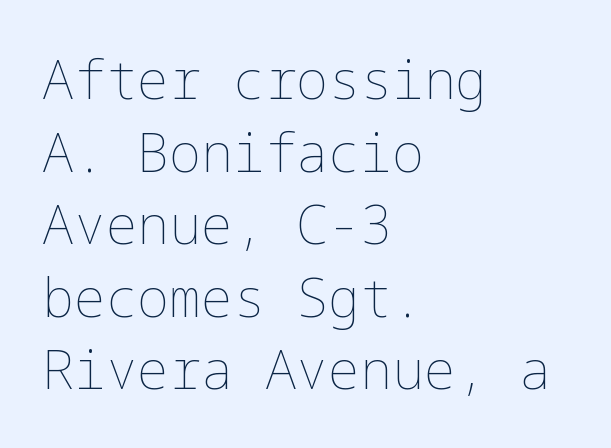
The lines sit at an ordinary, default distance from one another. The typesetter chose a ragged-right arrangement here. Stem width sits at or under what a default text font uses. This rendering leaves character spacing at its baseline value.
